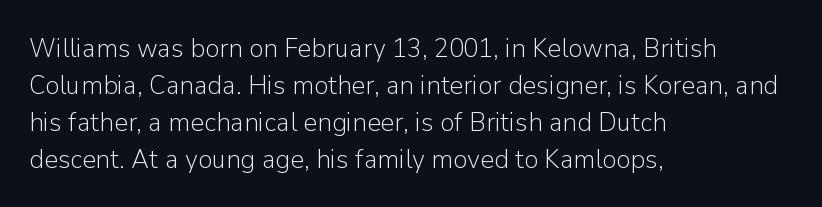
Reading down the block, your eye returns to a fixed left position each line. Tall strokes in this sample are plumb rather than angled. The rendering uses a moderate line-height, typical for paragraphs. This is not heavy type; no bold has been used. Any mark beneath the type? The region is blank. Each word holds together tightly as a unit, with standard inter-letter gaps.
